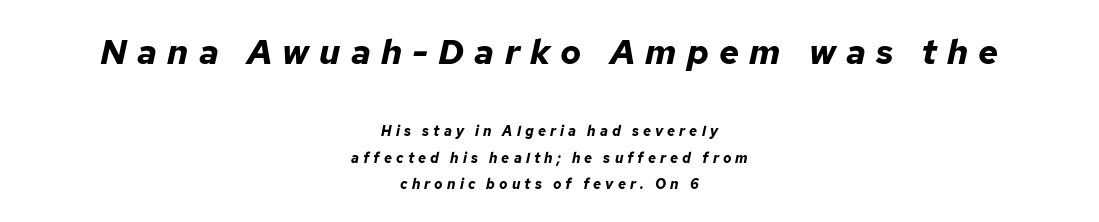
There's an unmistakable incline to the writing here. Neither beginnings nor endings align; midpoints do. The words here are not underlined. Reading top to bottom, the characters get smaller at the block break. The rendering uses natural spacing where letterforms have individual widths.
